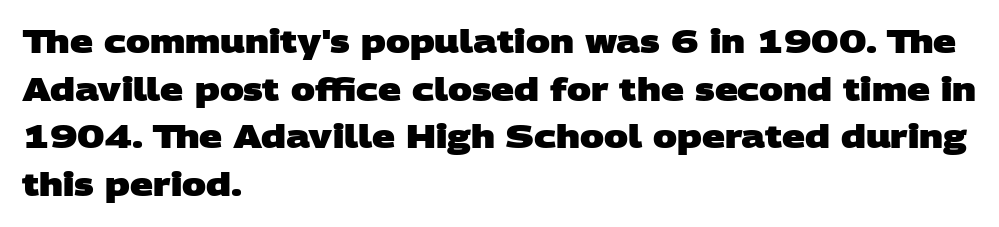
The image shows 32 px heavy, wide sans-serif type; set left-aligned, normal line spacing (1.49x), normal letter spacing, not underlined; low stroke contrast and a large x-height.
